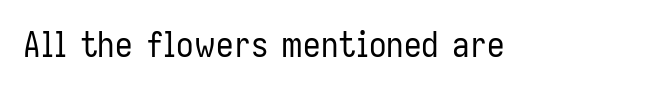
The image shows 35 px regular-weight, condensed sans-serif type, upright; set normal letter spacing, not underlined; low stroke contrast and a medium x-height.
